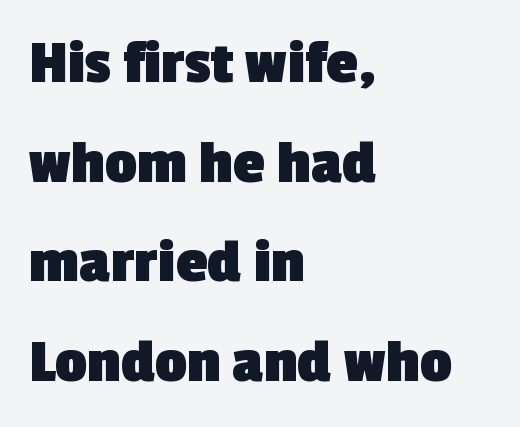
{"serif": "no", "bold": "yes", "weight": "heavy", "width": "normal", "x_height": "medium", "monospaced": "no", "underline": "no", "align": "left", "line_spacing": "normal", "line_spacing_ratio": 1.58, "letter_spacing": "normal", "letter_spacing_em": 0.0, "glyph_px": 63}
